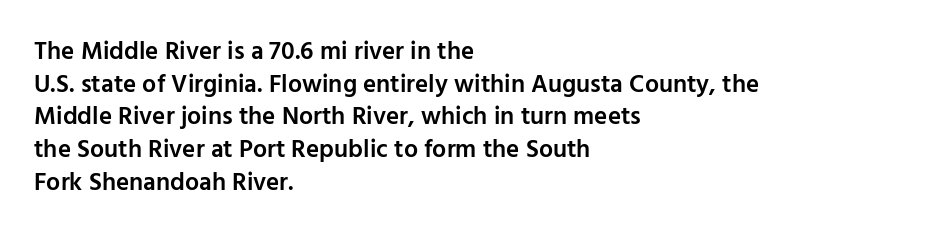
Q: Is the text bold? A: Semi-bold.
Q: Is the text italic (slanted)? A: No, it is upright.
Q: Is the text underlined? A: No.
Q: How is the paragraph aligned? A: Left-aligned.
Q: Is the spacing between letters normal or unusually wide? A: Normal.
Q: Is the spacing between lines tight, normal or loose? A: Normal.
